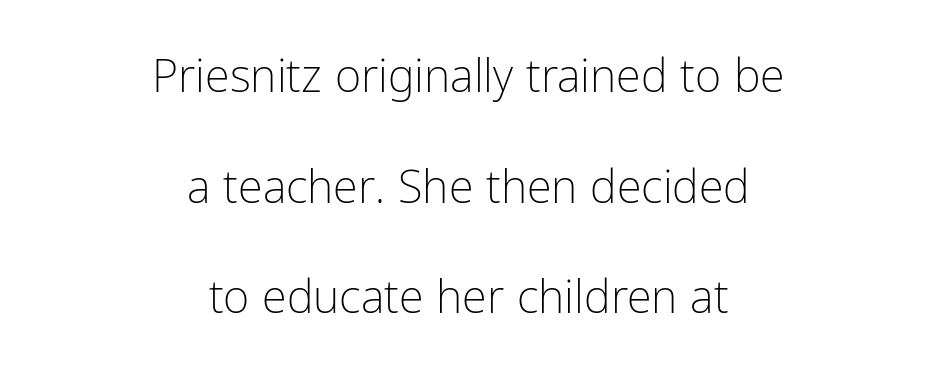
{"serif": "no", "italic": "no", "bold": "no", "weight": "light", "width": "condensed", "stroke_contrast": "low", "x_height": "medium", "monospaced": "no", "underline": "no", "align": "center", "line_spacing": "loose", "line_spacing_ratio": 2.46, "letter_spacing": "normal", "letter_spacing_em": 0.0, "glyph_px": 45}
